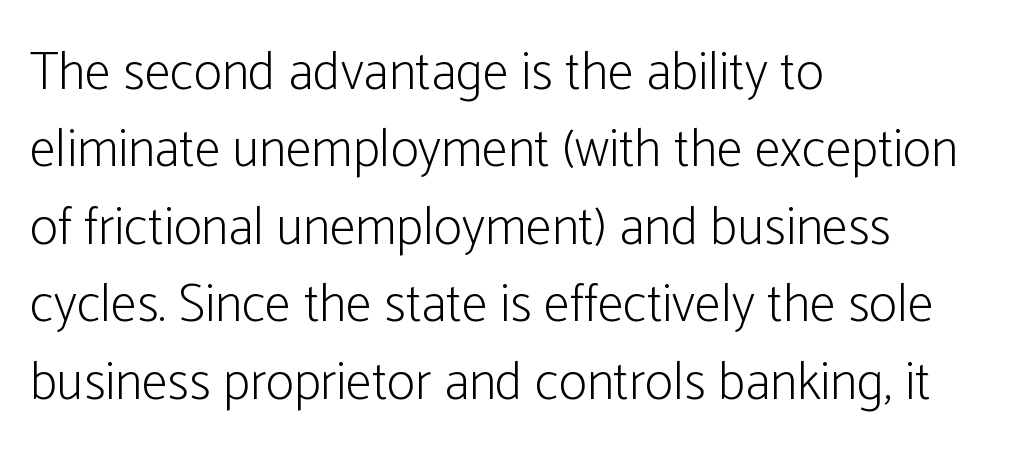
Q: Is the text bold? A: No.
Q: Is the text italic (slanted)? A: No, it is upright.
Q: Is the typeface a serif or a sans-serif typeface? A: Sans-serif.
Q: Is the text underlined? A: No.
Q: How is the paragraph aligned? A: Left-aligned.
Q: Is the spacing between letters normal or unusually wide? A: Normal.
Q: Is the spacing between lines tight, normal or loose? A: Normal.
Q: Width (condensed, normal, or wide)? A: Condensed.
Q: Stroke contrast? A: Low.
Q: x-height? A: Medium.
Q: Monospaced? A: No.
